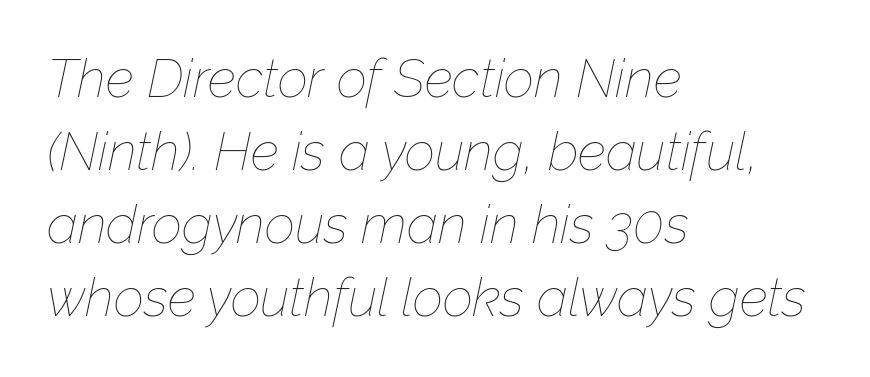
Beneath every word, the page is bare. Here the designer chose a conventional face with non-uniform glyph widths. Summary of weight: not heavy and not bold. Italic? Definitely — the glyphs are oblique. Summary of vertical rhythm: regular, with standard interline spacing.
